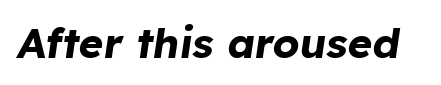
{"italic": "yes", "lean": "right", "slant_degrees": 8, "bold": "yes", "weight": "bold", "width": "normal", "stroke_contrast": "low", "x_height": "medium", "monospaced": "no", "underline": "no", "letter_spacing": "normal", "letter_spacing_em": 0.0, "glyph_px": 42}
